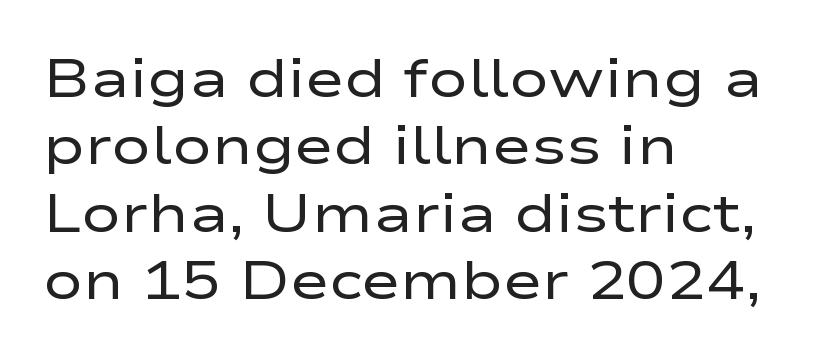
The letters advance in unequal steps, a hallmark of proportional type. These lines are set flush left with a ragged right edge. Check the space under the baseline: it is left empty. The vertical gap from one line to the next is medium. Italic? Not at all — the glyphs are vertical. Counters stay open thanks to moderate or lighter strokes.
